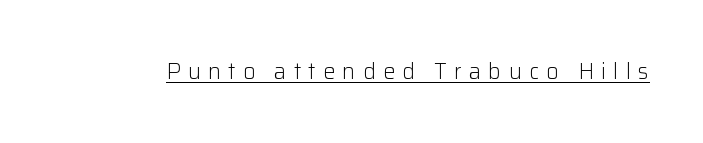
{"italic": "no", "bold": "no", "underline": "yes", "letter_spacing": "wide", "letter_spacing_em": 0.32, "glyph_px": 22}
